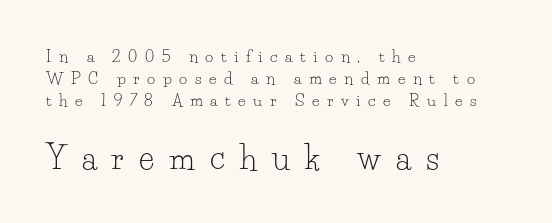
The image shows 32 px light serif type, upright; set left-aligned, normal line spacing (1.36x), unusually wide letter spacing (+0.47 em), not underlined; the second (bottom) block is 2.0x larger; low stroke contrast and a small x-height.
